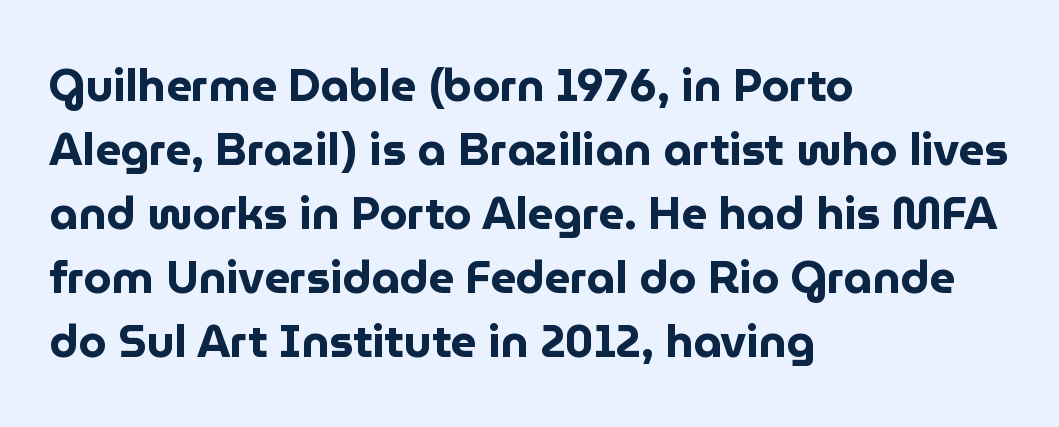
The image shows 45 px bold sans-serif type, upright; set left-aligned, normal line spacing (1.42x), normal letter spacing, not underlined; low stroke contrast and a medium x-height.
